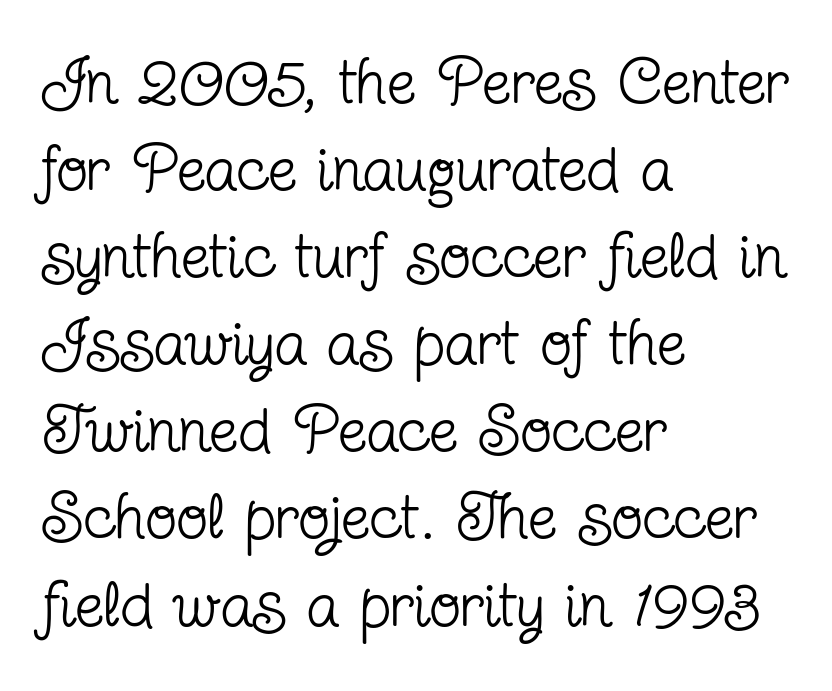
Q: Is the text bold? A: No.
Q: Is the text italic (slanted)? A: No, it is upright.
Q: Is the typeface a serif or a sans-serif typeface? A: Serif.
Q: Is the text underlined? A: No.
Q: How is the paragraph aligned? A: Left-aligned.
Q: Is the spacing between letters normal or unusually wide? A: Normal.
Q: Is the spacing between lines tight, normal or loose? A: Normal.
Q: Width (condensed, normal, or wide)? A: Condensed.
Q: Stroke contrast? A: Low.
Q: x-height? A: Medium.
Q: Monospaced? A: No.
